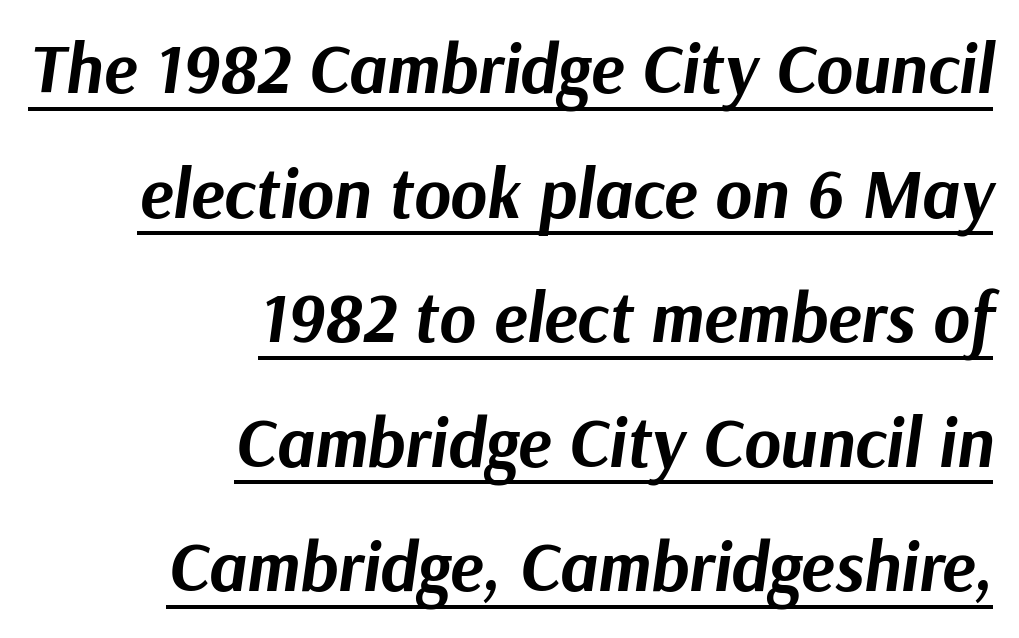
{"italic": "yes", "lean": "right", "slant_degrees": 9, "bold": "yes", "weight": "bold", "width": "normal", "stroke_contrast": "medium", "x_height": "medium", "monospaced": "no", "underline": "yes", "align": "right", "line_spacing_ratio": 1.78, "letter_spacing": "normal", "letter_spacing_em": 0.0, "glyph_px": 70}
